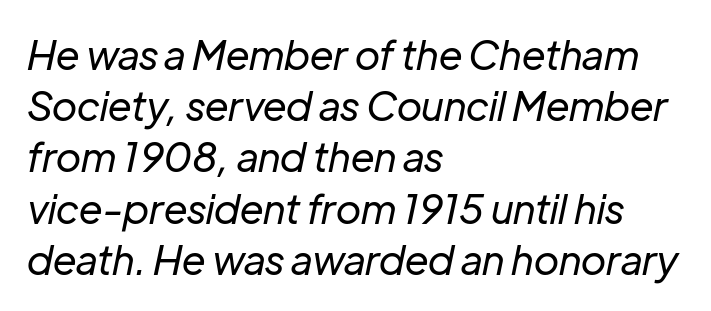
{"italic": "yes", "lean": "right", "slant_degrees": 12, "bold": "no", "weight": "regular", "width": "normal", "stroke_contrast": "low", "x_height": "medium", "monospaced": "no", "underline": "no", "align": "left", "line_spacing": "normal", "line_spacing_ratio": 1.28, "letter_spacing": "normal", "letter_spacing_em": 0.0, "glyph_px": 40}
